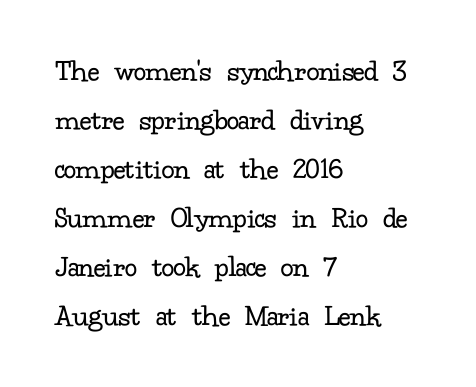
Q: Is the text bold? A: No.
Q: Is the text italic (slanted)? A: No, it is upright.
Q: Is the typeface a serif or a sans-serif typeface? A: Serif.
Q: Is the text underlined? A: No.
Q: How is the paragraph aligned? A: Left-aligned.
Q: Is the spacing between letters normal or unusually wide? A: Normal.
Q: Is the spacing between lines tight, normal or loose? A: Normal.
Q: Width (condensed, normal, or wide)? A: Normal.
Q: Stroke contrast? A: Low.
Q: x-height? A: Small.
Q: Monospaced? A: No.
